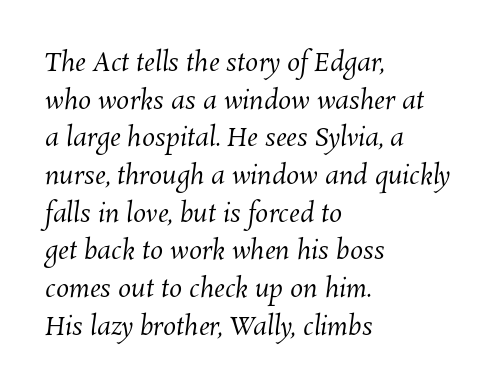
The zone under the glyphs is completely vacant. Short note: letters normally spaced. Vertically, the passage feels balanced, rows spaced as you'd expect. Think standard paragraph weight, or any step lighter than that.
